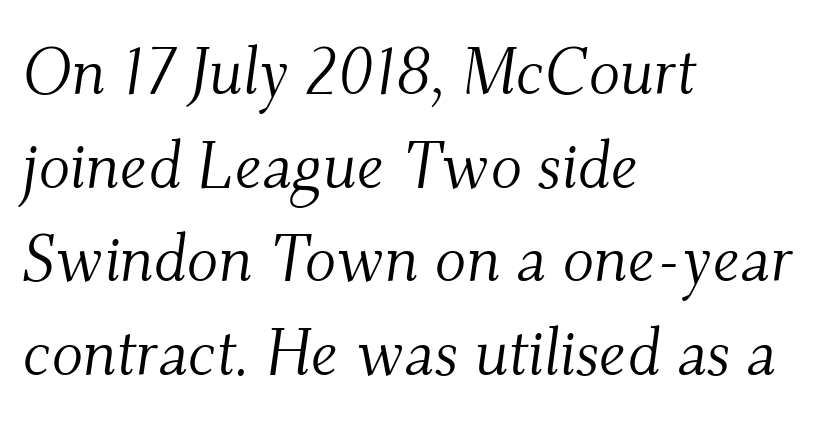
The image shows 65 px light serif type, italic (leaning right); set left-aligned, normal line spacing (1.44x), normal letter spacing, not underlined; medium stroke contrast and a small x-height.
